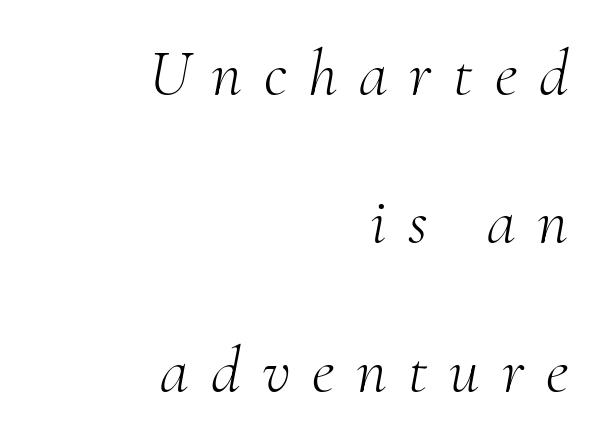
Q: Is the text bold? A: No.
Q: Is the text italic (slanted)? A: Yes, it leans right by about 10 degrees.
Q: Is the typeface a serif or a sans-serif typeface? A: Serif.
Q: Is the text underlined? A: No.
Q: How is the paragraph aligned? A: Right-aligned.
Q: Is the spacing between letters normal or unusually wide? A: Unusually wide.
Q: Is the spacing between lines tight, normal or loose? A: Loose.
Q: Width (condensed, normal, or wide)? A: Normal.
Q: Stroke contrast? A: Medium.
Q: x-height? A: Small.
Q: Monospaced? A: No.
